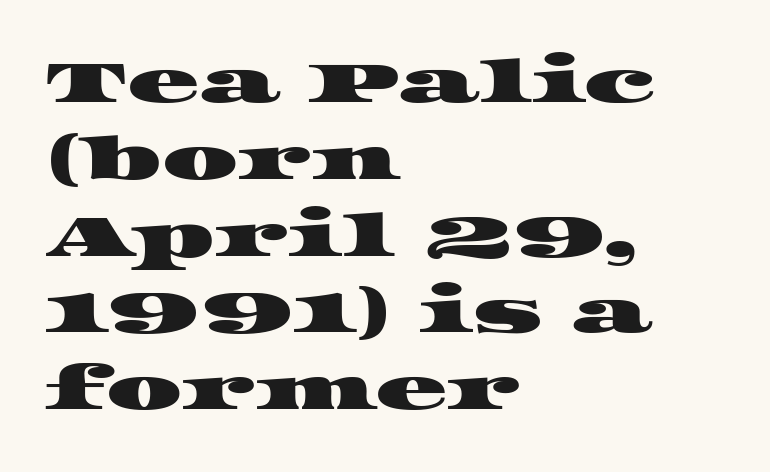
Stroke terminals: seriffed. The face used here is proportionally spaced, like ordinary book or web type. The space directly below the letters is spotless. The rendering anchors every line to the left-hand side. Tracking here is standard; glyphs follow each other at the usual distance. Leading matches the norm, producing a regular column.
